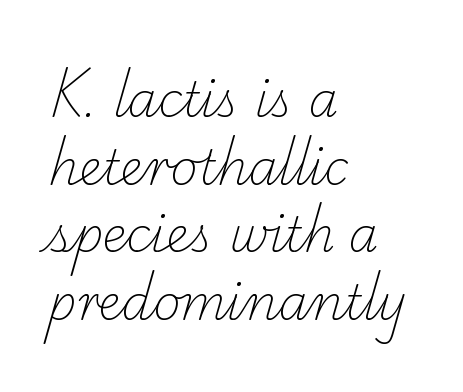
{"serif": "yes", "bold": "no", "weight": "light", "width": "normal", "stroke_contrast": "low", "x_height": "small", "monospaced": "no", "underline": "no", "align": "left", "line_spacing": "normal", "line_spacing_ratio": 1.44, "letter_spacing": "normal", "letter_spacing_em": 0.0, "glyph_px": 47}
